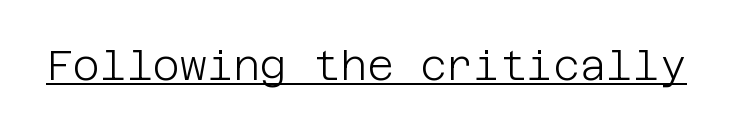
Q: Is the text bold? A: No.
Q: Is the text italic (slanted)? A: No, it is upright.
Q: Is the typeface a serif or a sans-serif typeface? A: Sans-serif.
Q: Is the text underlined? A: Yes.
Q: Is the spacing between letters normal or unusually wide? A: Normal.
Q: Width (condensed, normal, or wide)? A: Normal.
Q: Stroke contrast? A: Low.
Q: x-height? A: Large.
